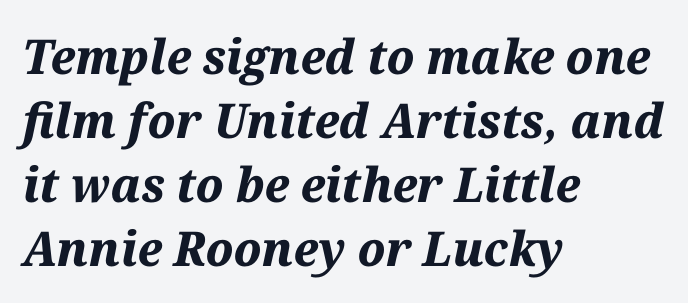
Q: Is the text bold? A: Yes.
Q: Is the text italic (slanted)? A: Yes, it leans right by about 12 degrees.
Q: Is the text underlined? A: No.
Q: How is the paragraph aligned? A: Left-aligned.
Q: Is the spacing between letters normal or unusually wide? A: Normal.
Q: Is the spacing between lines tight, normal or loose? A: Normal.
Q: Width (condensed, normal, or wide)? A: Normal.
Q: Stroke contrast? A: Medium.
Q: x-height? A: Medium.
Q: Monospaced? A: No.
